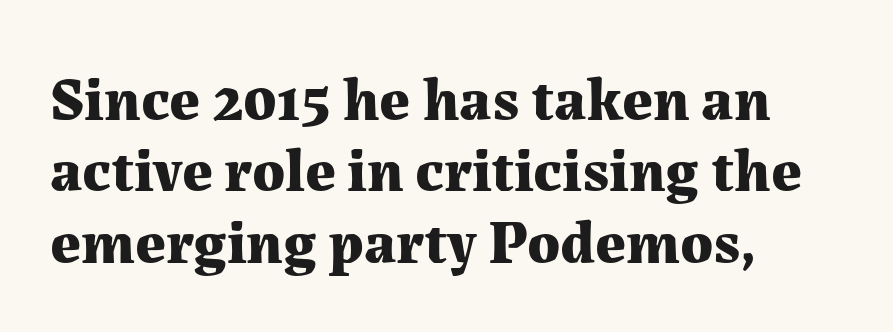
Q: Is the text bold? A: Yes.
Q: Is the text italic (slanted)? A: No, it is upright.
Q: Is the typeface a serif or a sans-serif typeface? A: Serif.
Q: Is the text underlined? A: No.
Q: How is the paragraph aligned? A: Left-aligned.
Q: Is the spacing between letters normal or unusually wide? A: Normal.
Q: Width (condensed, normal, or wide)? A: Normal.
Q: Stroke contrast? A: Medium.
Q: x-height? A: Medium.
Q: Monospaced? A: No.
